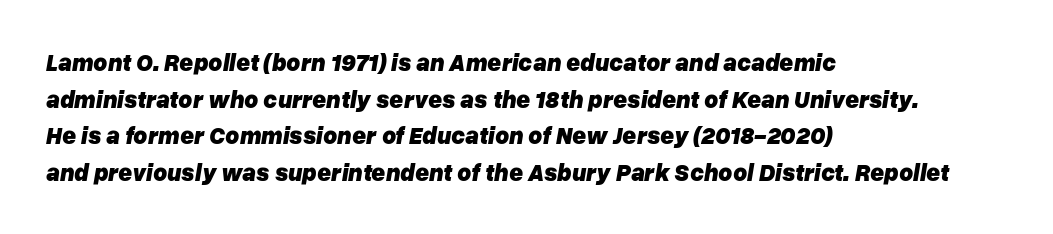
Slanted lettering throughout. The rendering anchors every line to the left-hand side. Letter spacing: default. One glance says typical: line gaps are just what's usual. The font is running at its bold setting. The space directly below the letters is spotless.
